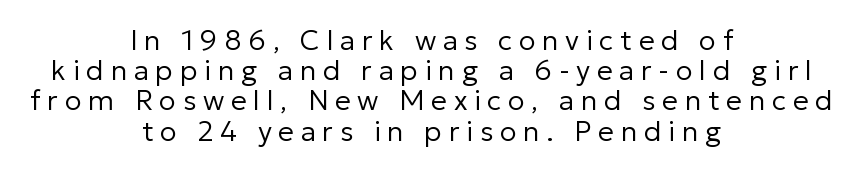
{"serif": "no", "italic": "no", "bold": "no", "weight": "regular", "width": "normal", "stroke_contrast": "low", "x_height": "medium", "monospaced": "no", "underline": "no", "align": "center", "line_spacing": "tight", "line_spacing_ratio": 1.08, "letter_spacing": "wide", "letter_spacing_em": 0.24, "glyph_px": 28}
